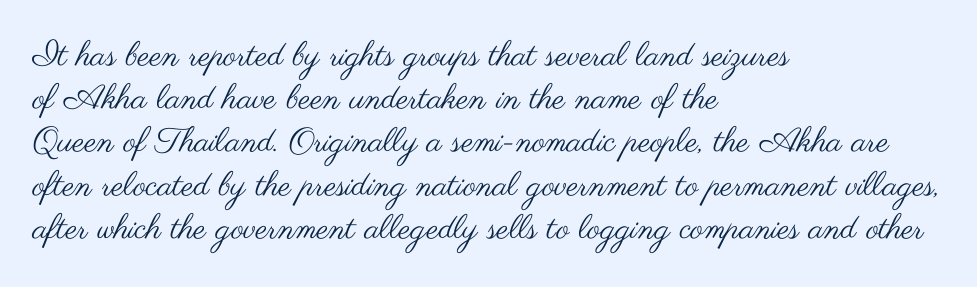
Beneath every word, the page is bare. These lines are rendered in a variable-pitch font. Observe the absence of serifs on each vertical stroke in this sample. Casual observation: everything's shoved over to the left.
